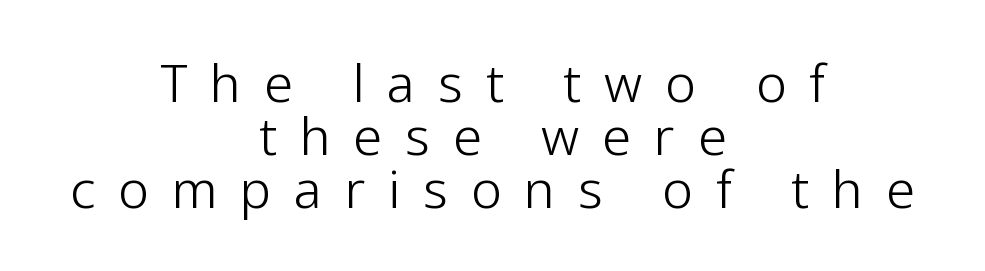
Q: Is the text bold? A: No.
Q: Is the text italic (slanted)? A: No, it is upright.
Q: Is the typeface a serif or a sans-serif typeface? A: Sans-serif.
Q: Is the text underlined? A: No.
Q: How is the paragraph aligned? A: Centered.
Q: Is the spacing between letters normal or unusually wide? A: Unusually wide.
Q: Is the spacing between lines tight, normal or loose? A: Tight.
Q: Width (condensed, normal, or wide)? A: Normal.
Q: Stroke contrast? A: Low.
Q: x-height? A: Medium.
Q: Monospaced? A: No.
